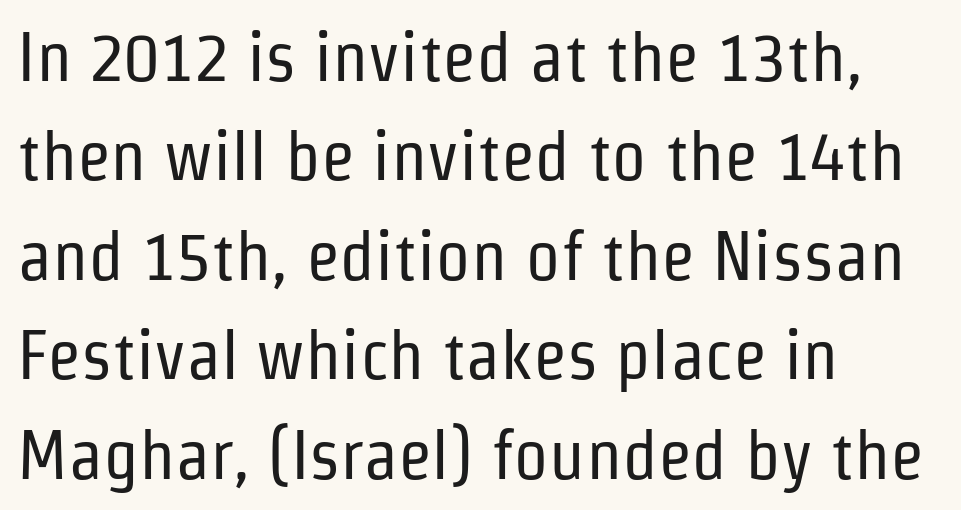
A roman cut, with each character standing at attention. The ragged edge is on the right, which tells us the setting is flush left. If you measured baseline to baseline, you'd find a middling distance. Default kerning and tracking; the words read as compact shapes. The face looks like a standard text weight, possibly lighter.
